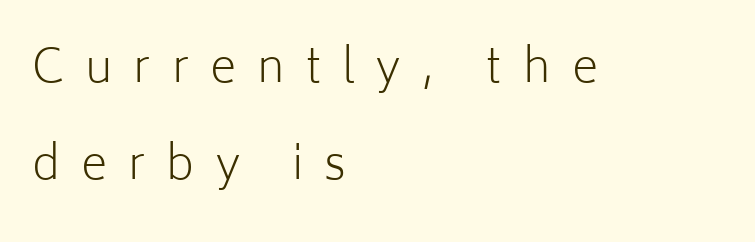
The image shows 45 px light sans-serif type, upright; set left-aligned, loose line spacing (2.16x), unusually wide letter spacing (+0.47 em), not underlined; low stroke contrast and a medium x-height.
